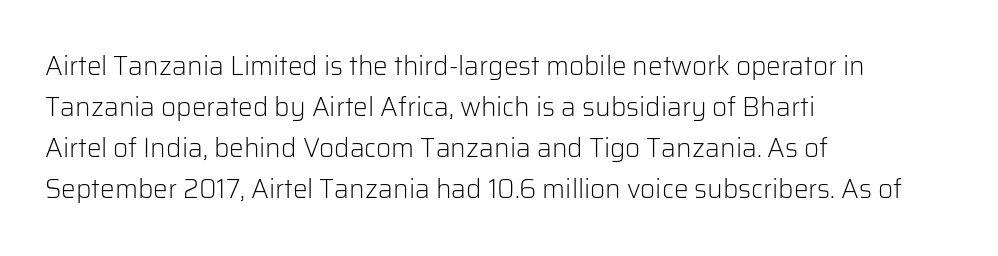
The words here are not underlined. Unbolded letterforms with no extra heft. Quick note: interline space is typical. These lines stack with their left ends in a neat column. Ordinary non-slanted type is in use. Here the glyphs are tracked normally, forming tight word shapes.
